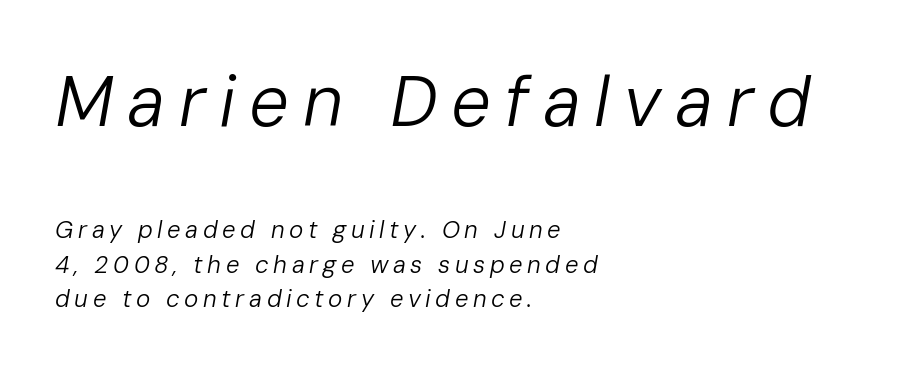
Q: Is the text bold? A: No.
Q: Is the text italic (slanted)? A: Yes, it leans right by about 10 degrees.
Q: Is the text underlined? A: No.
Q: How is the paragraph aligned? A: Left-aligned.
Q: Is the spacing between lines tight, normal or loose? A: Normal.
Q: Which block of text is set in a larger size, the first (top) or the second (bottom)? A: The first (top) one.
Q: Width (condensed, normal, or wide)? A: Normal.
Q: Stroke contrast? A: Low.
Q: x-height? A: Medium.
Q: Monospaced? A: No.
